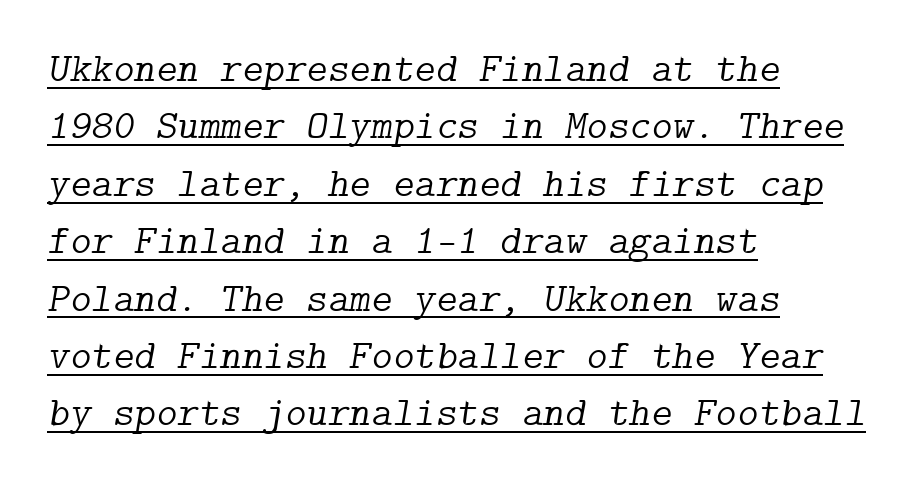
Q: Is the text bold? A: No.
Q: Is the text italic (slanted)? A: Yes, it leans right by about 9 degrees.
Q: Is the typeface a serif or a sans-serif typeface? A: Serif.
Q: Is the text underlined? A: Yes.
Q: How is the paragraph aligned? A: Left-aligned.
Q: Is the spacing between letters normal or unusually wide? A: Normal.
Q: Is the spacing between lines tight, normal or loose? A: Normal.
Q: Width (condensed, normal, or wide)? A: Normal.
Q: Stroke contrast? A: Low.
Q: x-height? A: Medium.
